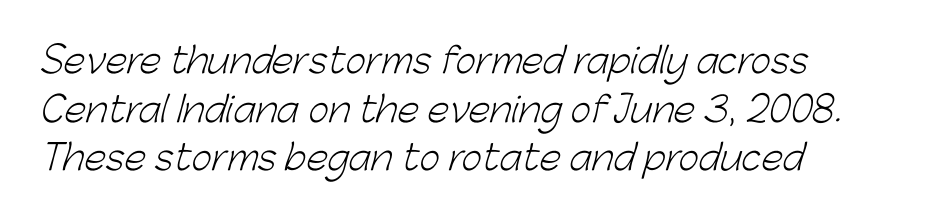
The image shows 35 px light sans-serif type; set left-aligned, normal line spacing (1.39x), normal letter spacing, not underlined; low stroke contrast and a medium x-height.
